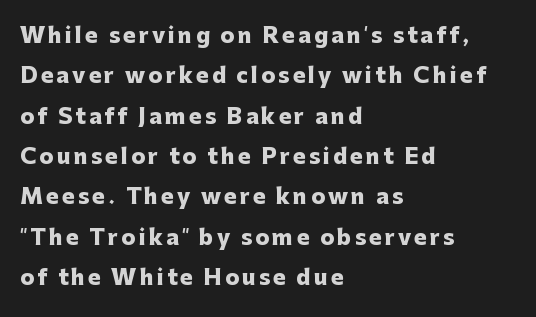
Q: Is the text bold? A: Yes.
Q: Is the text italic (slanted)? A: No, it is upright.
Q: Is the text underlined? A: No.
Q: How is the paragraph aligned? A: Left-aligned.
Q: Is the spacing between lines tight, normal or loose? A: Loose.
